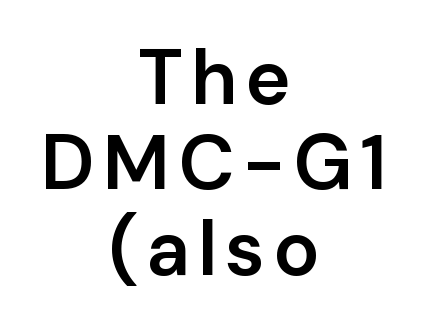
{"serif": "no", "italic": "no", "bold": "semi", "weight": "semibold", "width": "normal", "stroke_contrast": "low", "x_height": "medium", "monospaced": "no", "underline": "no", "align": "center", "line_spacing": "tight", "line_spacing_ratio": 1.11, "glyph_px": 77}
